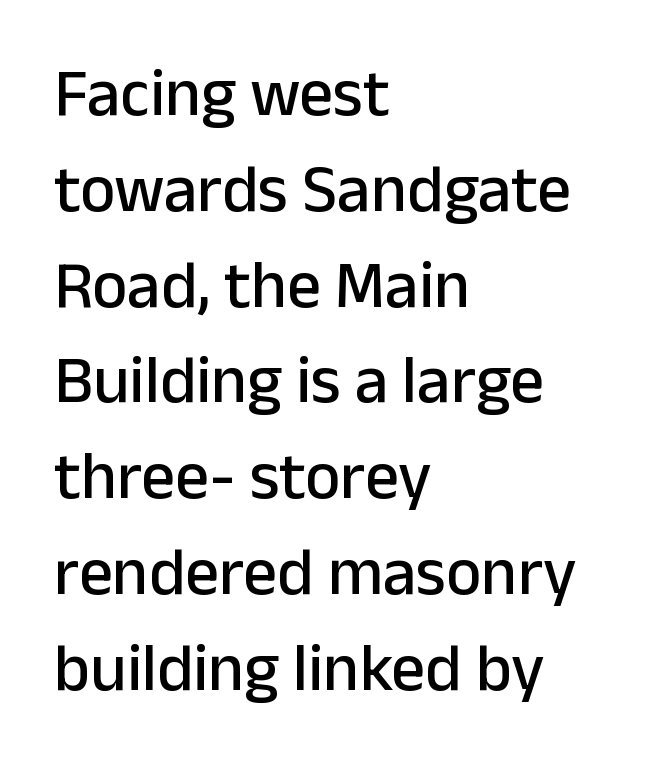
A normal amount of white space separates one row of letters from the next. Descender tails drop into unmarked territory. In terms of posture, this sample is upright. The rendering shows plain stroke endings on the letterforms — a sans-serif design.
